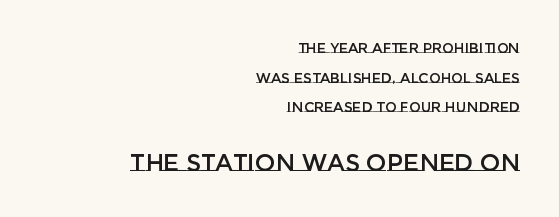
Notice the wide empty band between every row — that's loose leading. Designer's note — italics off, roman on. Layout note: lines flush right. The letterforms sit shoulder to shoulder at normal distance.
